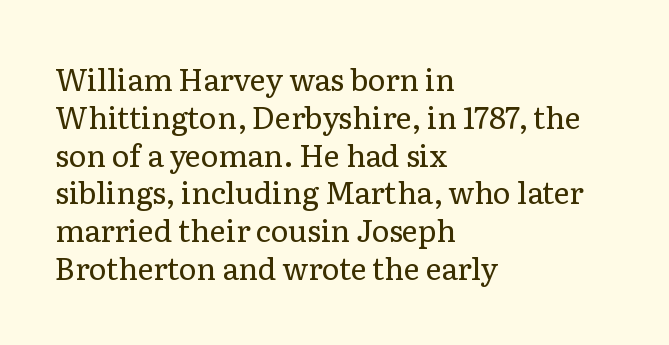
The image shows 30 px regular-weight serif type, upright; set left-aligned, normal line spacing (1.26x), normal letter spacing, not underlined; low stroke contrast and a medium x-height.
